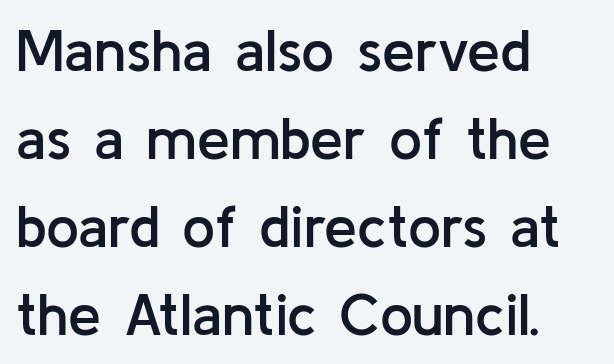
{"serif": "no", "italic": "no", "bold": "semi", "weight": "semibold", "width": "normal", "stroke_contrast": "low", "x_height": "medium", "monospaced": "no", "underline": "no", "align": "left", "line_spacing": "normal", "line_spacing_ratio": 1.49, "letter_spacing": "normal", "letter_spacing_em": 0.0, "glyph_px": 59}
